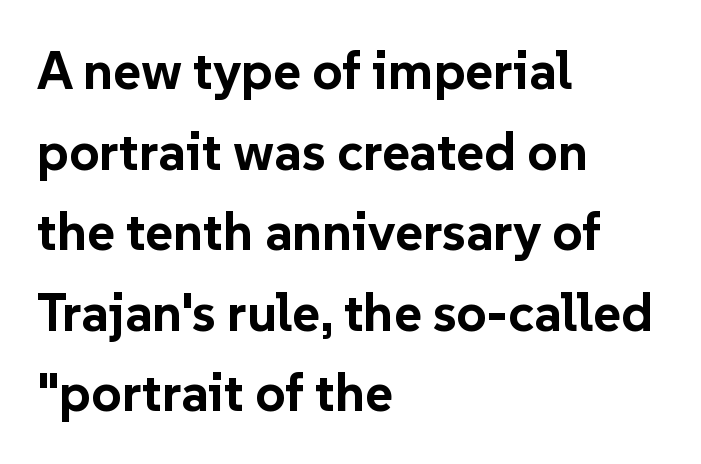
Q: Is the text bold? A: Yes.
Q: Is the text italic (slanted)? A: No, it is upright.
Q: Is the typeface a serif or a sans-serif typeface? A: Sans-serif.
Q: Is the text underlined? A: No.
Q: How is the paragraph aligned? A: Left-aligned.
Q: Is the spacing between letters normal or unusually wide? A: Normal.
Q: Is the spacing between lines tight, normal or loose? A: Normal.
Q: Width (condensed, normal, or wide)? A: Normal.
Q: Stroke contrast? A: Low.
Q: x-height? A: Medium.
Q: Monospaced? A: No.
